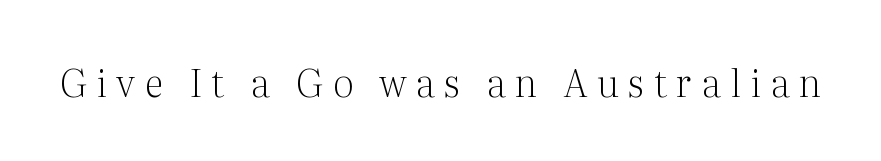
The image shows 38 px light serif type, upright; set unusually wide letter spacing (+0.25 em), not underlined; medium stroke contrast and a medium x-height.
